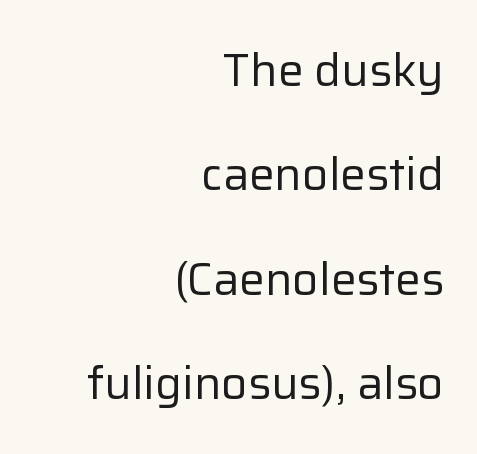
{"serif": "no", "italic": "no", "bold": "no", "weight": "regular", "width": "normal", "stroke_contrast": "low", "x_height": "medium", "monospaced": "no", "underline": "no", "align": "right", "line_spacing": "loose", "line_spacing_ratio": 2.27, "letter_spacing": "normal", "letter_spacing_em": 0.0, "glyph_px": 46}
